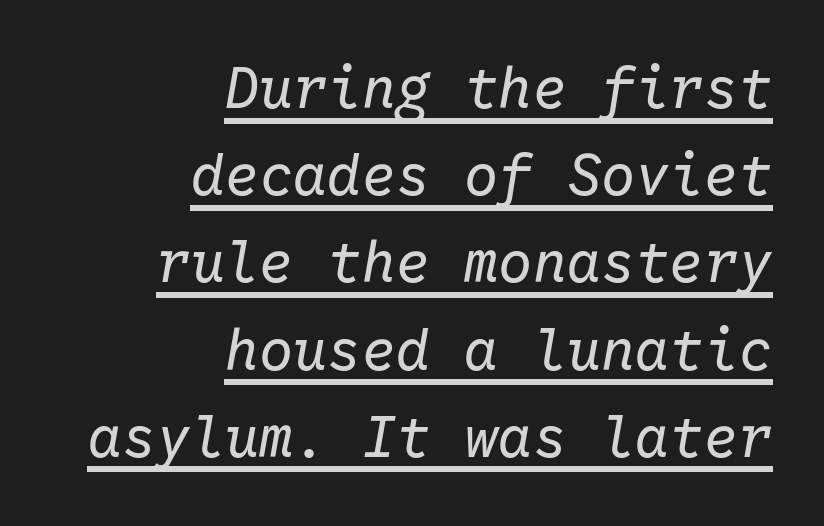
The text block is weighted toward the right margin, trailing off unevenly leftward. Compared with typical body copy, the letter spacing here is the same. Regular leading. This is oblique type, the kind used for emphasis or titles. Monospaced: the letters line up in strict vertical columns. The strokes carry an ordinary text weight at most.
